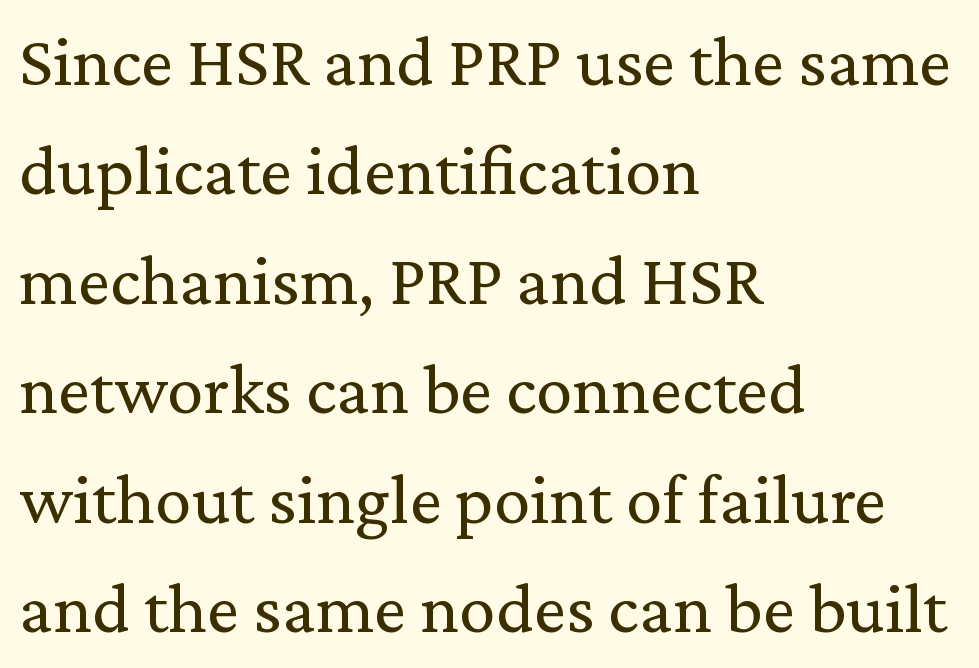
The type family on display is of the serif kind. Descender tails drop into unmarked territory. Students, observe: this is what conventionally led text looks like. In CSS terms this would be text-align: left. Ascenders rise straight up at ninety degrees. No extra tracking has been applied to these lines.
